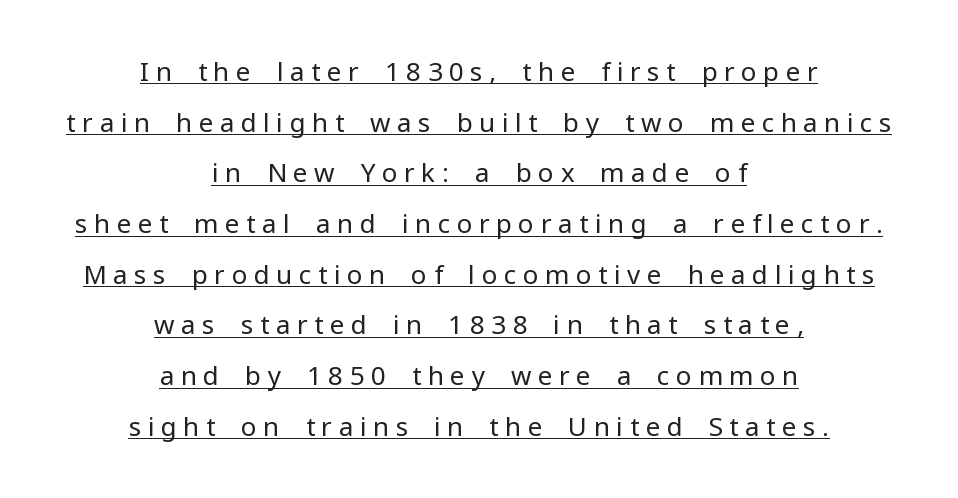
This rendering features underlined lettering. Centered paragraph, ragged on both sides. Bold? No — there's no thickening of the strokes. The tracking jumps out immediately: characters are airy and widely separated.
